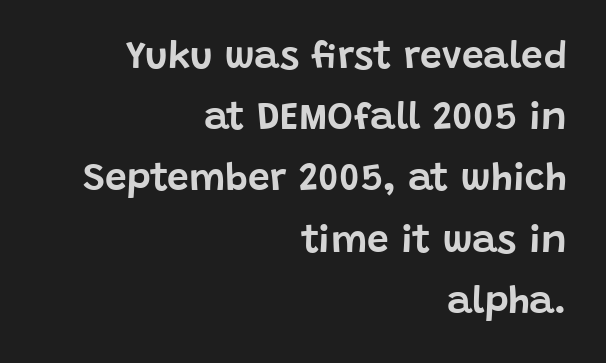
Q: Is the text italic (slanted)? A: No, it is upright.
Q: Is the typeface a serif or a sans-serif typeface? A: Sans-serif.
Q: Is the text underlined? A: No.
Q: How is the paragraph aligned? A: Right-aligned.
Q: Is the spacing between letters normal or unusually wide? A: Normal.
Q: Is the spacing between lines tight, normal or loose? A: Normal.
Q: Width (condensed, normal, or wide)? A: Normal.
Q: Stroke contrast? A: Low.
Q: x-height? A: Large.
Q: Monospaced? A: No.
